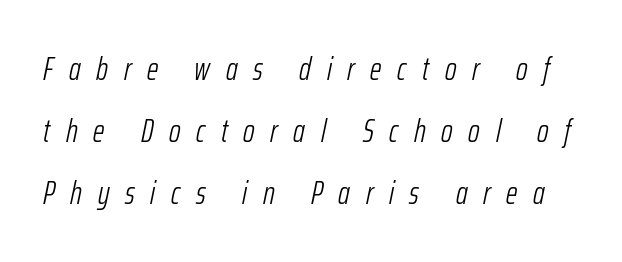
{"italic": "yes", "lean": "right", "slant_degrees": 12, "bold": "no", "weight": "light", "width": "condensed", "stroke_contrast": "low", "x_height": "medium", "monospaced": "no", "underline": "no", "line_spacing": "loose", "line_spacing_ratio": 1.93, "letter_spacing": "wide", "letter_spacing_em": 0.49, "glyph_px": 32}
